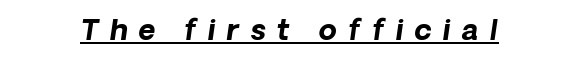
The image shows 29 px bold type, italic (leaning right); set unusually wide letter spacing (+0.38 em), underlined; low stroke contrast and a medium x-height.
